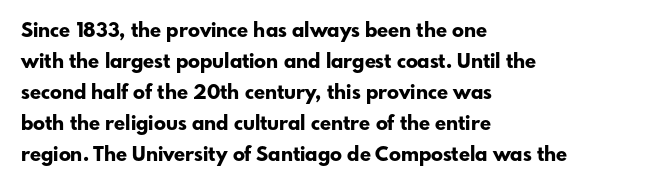
The image shows 20 px bold type, upright; set left-aligned, normal line spacing (1.55x), normal letter spacing, not underlined.
